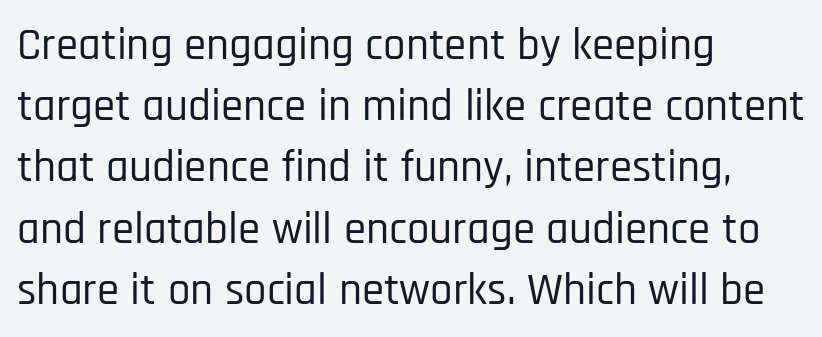
Q: Is the text italic (slanted)? A: No, it is upright.
Q: Is the typeface a serif or a sans-serif typeface? A: Sans-serif.
Q: Is the text underlined? A: No.
Q: How is the paragraph aligned? A: Left-aligned.
Q: Is the spacing between letters normal or unusually wide? A: Normal.
Q: Is the spacing between lines tight, normal or loose? A: Normal.
Q: Width (condensed, normal, or wide)? A: Condensed.
Q: Stroke contrast? A: Low.
Q: x-height? A: Large.
Q: Monospaced? A: No.
